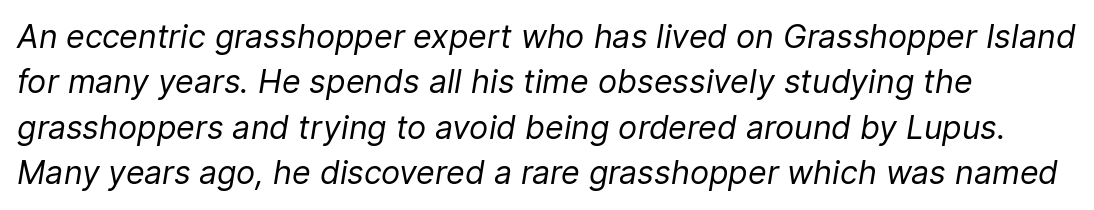
{"italic": "yes", "lean": "right", "slant_degrees": 9, "bold": "no", "weight": "regular", "width": "normal", "stroke_contrast": "low", "x_height": "medium", "monospaced": "no", "underline": "no", "line_spacing": "normal", "line_spacing_ratio": 1.42, "letter_spacing": "normal", "letter_spacing_em": 0.0, "glyph_px": 32}
